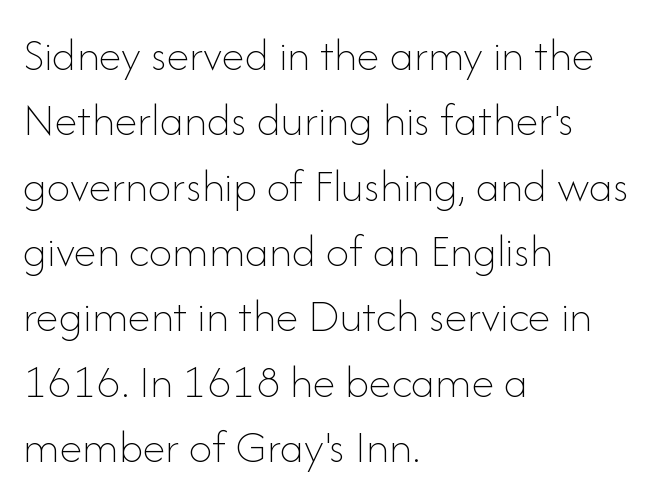
{"italic": "no", "bold": "no", "weight": "thin", "width": "normal", "stroke_contrast": "low", "x_height": "small", "monospaced": "no", "underline": "no", "align": "left", "line_spacing": "normal", "line_spacing_ratio": 1.39, "letter_spacing": "normal", "letter_spacing_em": 0.0, "glyph_px": 47}
